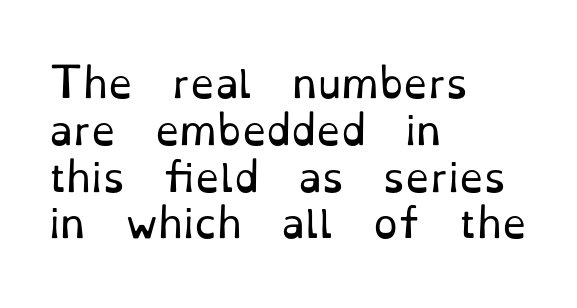
{"italic": "no", "bold": "no", "weight": "regular", "width": "normal", "stroke_contrast": "low", "x_height": "small", "monospaced": "no", "underline": "no", "align": "left", "line_spacing_ratio": 1.2, "letter_spacing": "normal", "letter_spacing_em": 0.0, "glyph_px": 39}
